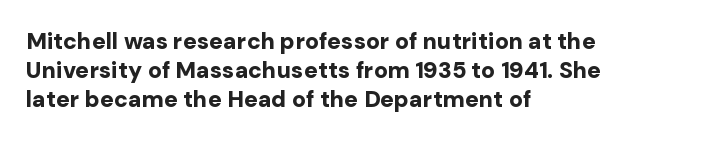
Q: Is the text bold? A: Yes.
Q: Is the text italic (slanted)? A: No, it is upright.
Q: Is the text underlined? A: No.
Q: How is the paragraph aligned? A: Left-aligned.
Q: Is the spacing between letters normal or unusually wide? A: Normal.
Q: Is the spacing between lines tight, normal or loose? A: Normal.
